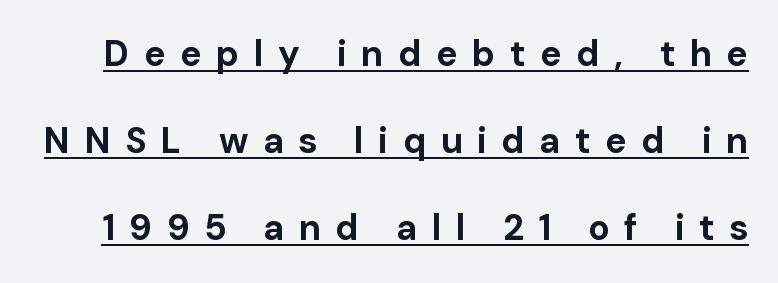
Is there an underline? Yes — a line sits under the letters. Unlike a traditional serif, this face leaves its strokes unadorned. How heavy is the stroke? Heavy — this is a bold. How would I describe the line gaps? Wide and relaxed.
